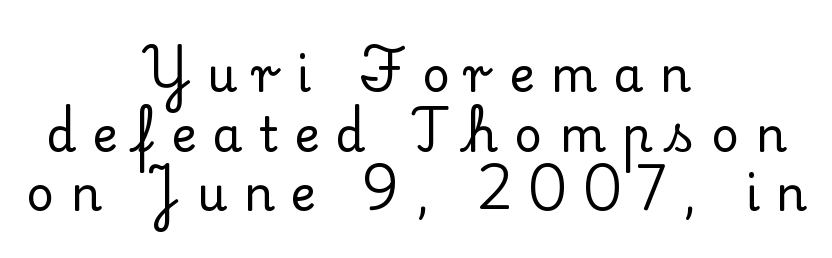
{"serif": "yes", "italic": "no", "width": "normal", "stroke_contrast": "low", "x_height": "small", "monospaced": "no", "underline": "no", "align": "center", "line_spacing_ratio": 1.24, "letter_spacing": "wide", "letter_spacing_em": 0.34, "glyph_px": 48}
